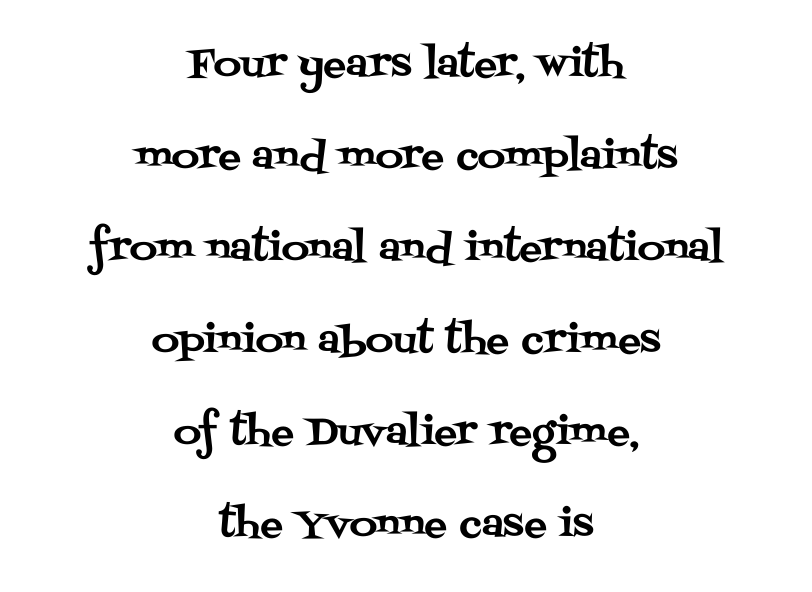
Q: Is the text italic (slanted)? A: No, it is upright.
Q: Is the typeface a serif or a sans-serif typeface? A: Serif.
Q: Is the text underlined? A: No.
Q: How is the paragraph aligned? A: Centered.
Q: Is the spacing between letters normal or unusually wide? A: Normal.
Q: Is the spacing between lines tight, normal or loose? A: Loose.
Q: Width (condensed, normal, or wide)? A: Normal.
Q: Stroke contrast? A: Medium.
Q: x-height? A: Large.
Q: Monospaced? A: No.
